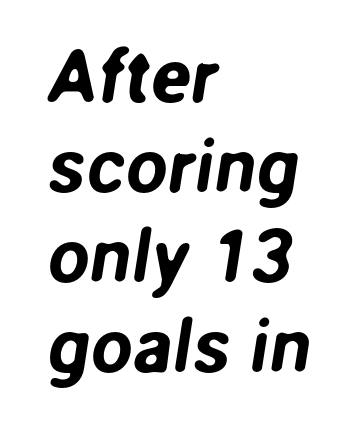
The image shows 75 px sans-serif type; set left-aligned, line spacing 1.2x, normal letter spacing, not underlined; low stroke contrast and a medium x-height.
